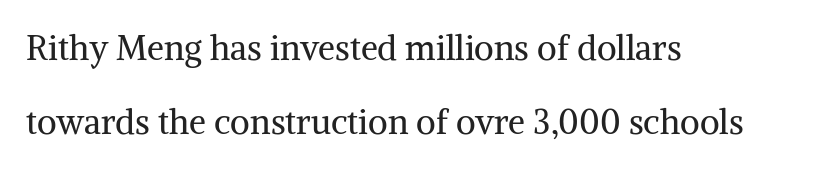
The font sits on the lighter half of the weight spectrum, regular included. The face used here is seriffed, in the tradition of book romans. There is no visible air inserted between adjacent glyphs. Beneath every word, the page is bare. The paragraph has a hard left edge and a soft right edge. Upright lettering throughout.
